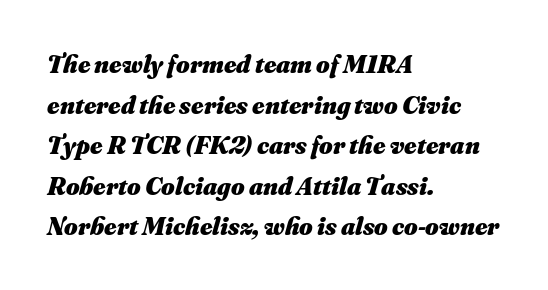
Q: Is the text bold? A: Yes.
Q: Is the text italic (slanted)? A: Yes, it leans right by about 16 degrees.
Q: Is the text underlined? A: No.
Q: How is the paragraph aligned? A: Left-aligned.
Q: Is the spacing between letters normal or unusually wide? A: Normal.
Q: Is the spacing between lines tight, normal or loose? A: Normal.
